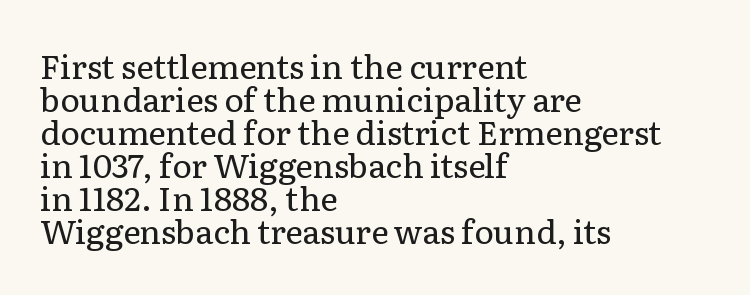
The font sits on the lighter half of the weight spectrum, regular included. Short note: letters normally spaced. Note the varied advance widths — an 'i' is clearly narrower than an 'm'. Note: serifs present on the glyphs. Each line starts at the same left margin while the right side varies.
